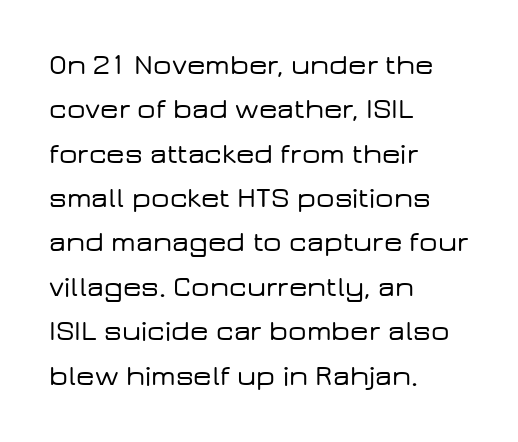
{"serif": "no", "italic": "no", "width": "wide", "stroke_contrast": "low", "x_height": "medium", "monospaced": "no", "underline": "no", "align": "left", "line_spacing": "normal", "line_spacing_ratio": 1.53, "letter_spacing": "normal", "letter_spacing_em": 0.0, "glyph_px": 29}
